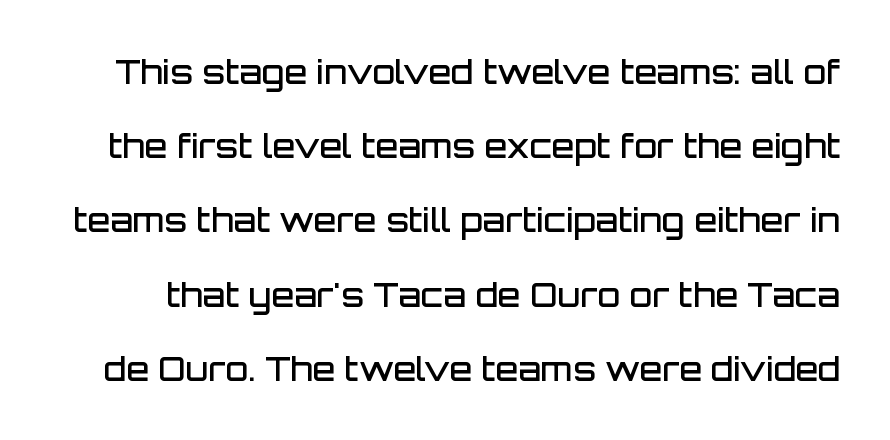
Q: Is the text bold? A: Semi-bold.
Q: Is the text italic (slanted)? A: No, it is upright.
Q: Is the typeface a serif or a sans-serif typeface? A: Sans-serif.
Q: Is the text underlined? A: No.
Q: Is the spacing between letters normal or unusually wide? A: Normal.
Q: Is the spacing between lines tight, normal or loose? A: Loose.
Q: Width (condensed, normal, or wide)? A: Normal.
Q: Stroke contrast? A: Low.
Q: x-height? A: Large.
Q: Monospaced? A: No.
